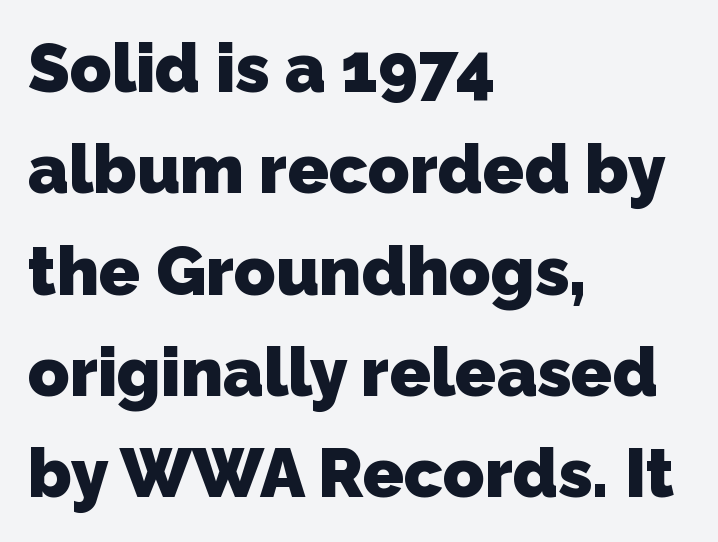
{"serif": "no", "bold": "yes", "weight": "heavy", "width": "normal", "stroke_contrast": "low", "x_height": "medium", "monospaced": "no", "underline": "no", "align": "left", "line_spacing": "normal", "line_spacing_ratio": 1.49, "letter_spacing": "normal", "letter_spacing_em": 0.0, "glyph_px": 68}
